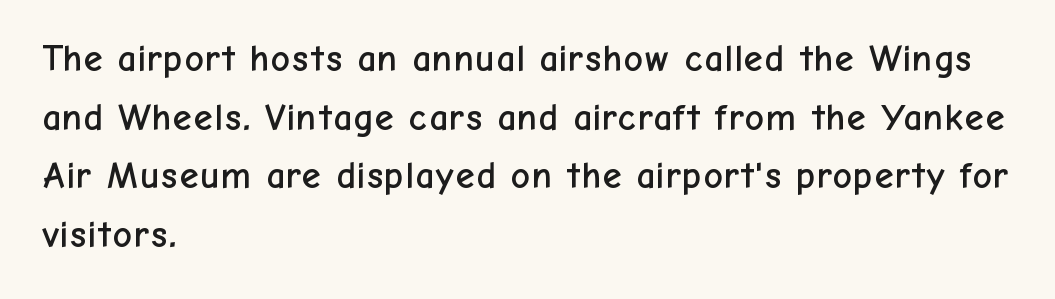
Q: Is the text italic (slanted)? A: No, it is upright.
Q: Is the typeface a serif or a sans-serif typeface? A: Sans-serif.
Q: Is the text underlined? A: No.
Q: How is the paragraph aligned? A: Left-aligned.
Q: Is the spacing between letters normal or unusually wide? A: Normal.
Q: Is the spacing between lines tight, normal or loose? A: Normal.
Q: Width (condensed, normal, or wide)? A: Normal.
Q: Stroke contrast? A: Low.
Q: x-height? A: Medium.
Q: Monospaced? A: No.
